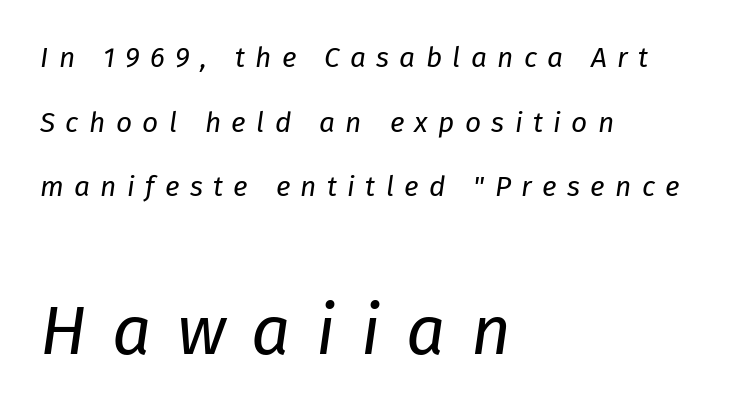
Q: Is the text bold? A: No.
Q: Is the text italic (slanted)? A: Yes, it leans right by about 8 degrees.
Q: Is the text underlined? A: No.
Q: How is the paragraph aligned? A: Left-aligned.
Q: Is the spacing between letters normal or unusually wide? A: Unusually wide.
Q: Is the spacing between lines tight, normal or loose? A: Loose.
Q: Which block of text is set in a larger size, the first (top) or the second (bottom)? A: The second (bottom) one.
Q: Width (condensed, normal, or wide)? A: Normal.
Q: Stroke contrast? A: Low.
Q: x-height? A: Medium.
Q: Monospaced? A: No.
